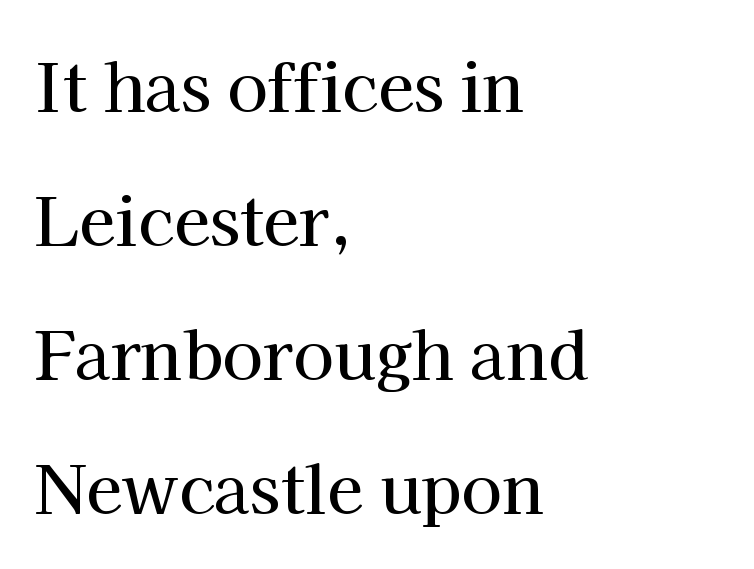
{"serif": "yes", "italic": "no", "width": "normal", "stroke_contrast": "high", "x_height": "medium", "monospaced": "no", "underline": "no", "align": "left", "line_spacing": "loose", "line_spacing_ratio": 2.03, "letter_spacing": "normal", "letter_spacing_em": 0.0, "glyph_px": 66}
